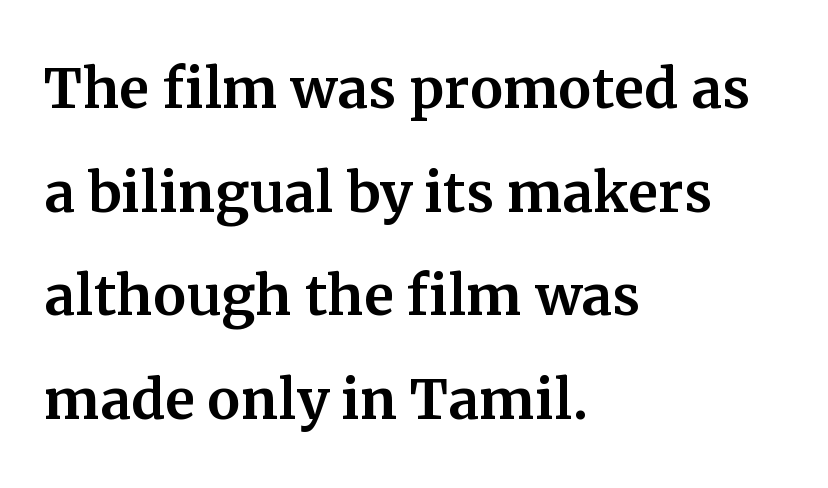
Q: Is the text italic (slanted)? A: No, it is upright.
Q: Is the typeface a serif or a sans-serif typeface? A: Serif.
Q: Is the text underlined? A: No.
Q: How is the paragraph aligned? A: Left-aligned.
Q: Is the spacing between letters normal or unusually wide? A: Normal.
Q: Is the spacing between lines tight, normal or loose? A: Normal.
Q: Width (condensed, normal, or wide)? A: Normal.
Q: Stroke contrast? A: Medium.
Q: x-height? A: Medium.
Q: Monospaced? A: No.
